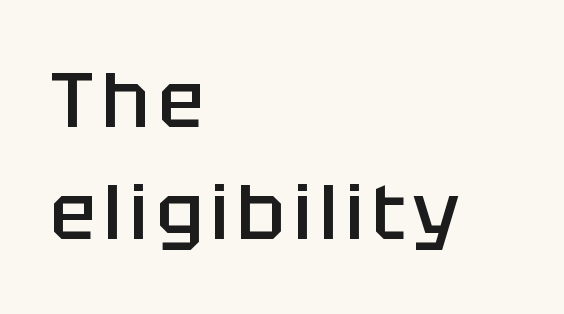
The image shows 77 px semibold sans-serif type, upright; set left-aligned, normal line spacing (1.46x), not underlined; low stroke contrast and a large x-height.
